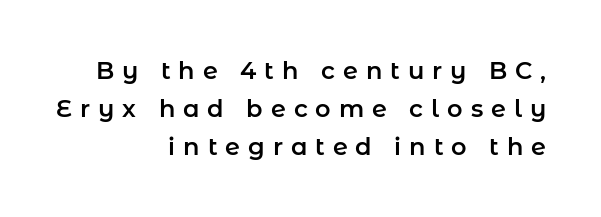
The image shows 24 px text type, upright; set right-aligned, normal line spacing (1.58x), unusually wide letter spacing (+0.33 em), not underlined.
